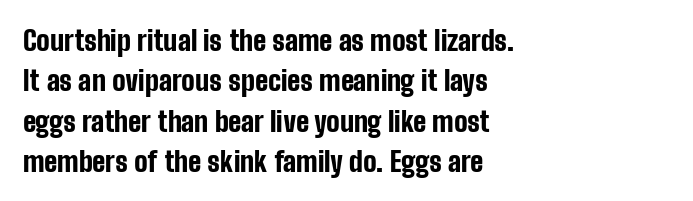
The image shows 28 px bold, condensed sans-serif type, upright; set left-aligned, normal line spacing (1.44x), normal letter spacing, not underlined; low stroke contrast and a medium x-height.
